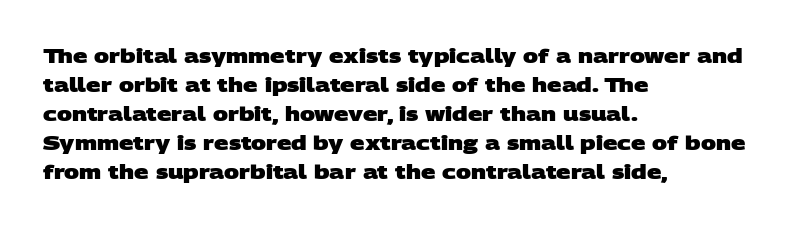
Q: Is the text bold? A: Yes.
Q: Is the text underlined? A: No.
Q: How is the paragraph aligned? A: Left-aligned.
Q: Is the spacing between letters normal or unusually wide? A: Normal.
Q: Is the spacing between lines tight, normal or loose? A: Normal.
